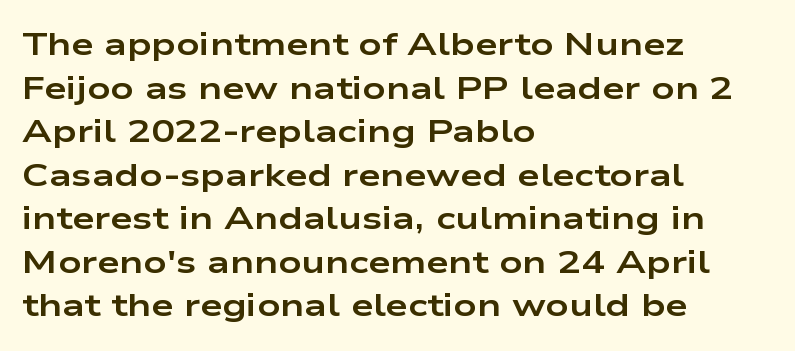
Leftover space on each line is placed entirely after the last word. Characters follow at the spacing the type designer built in. Decoration check: the copy has no underline. Unlike a traditional serif, this face leaves its strokes unadorned. What's the leading like? Ordinary, nothing unusual. Character widths vary here, with narrow letters taking less room than wide ones.
